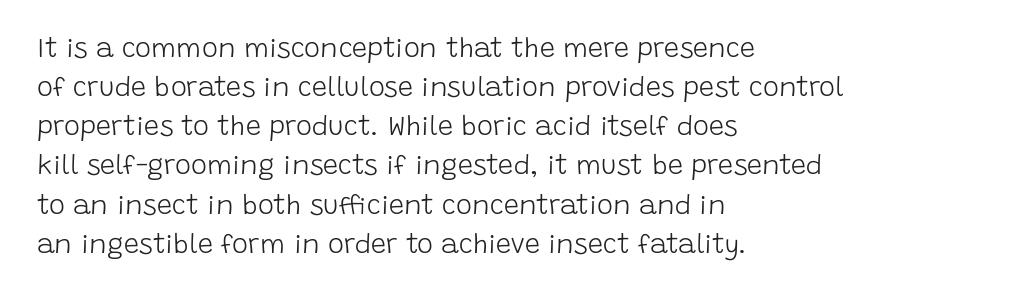
The image shows 27 px text type, upright; set left-aligned, normal line spacing (1.45x), normal letter spacing, not underlined.
